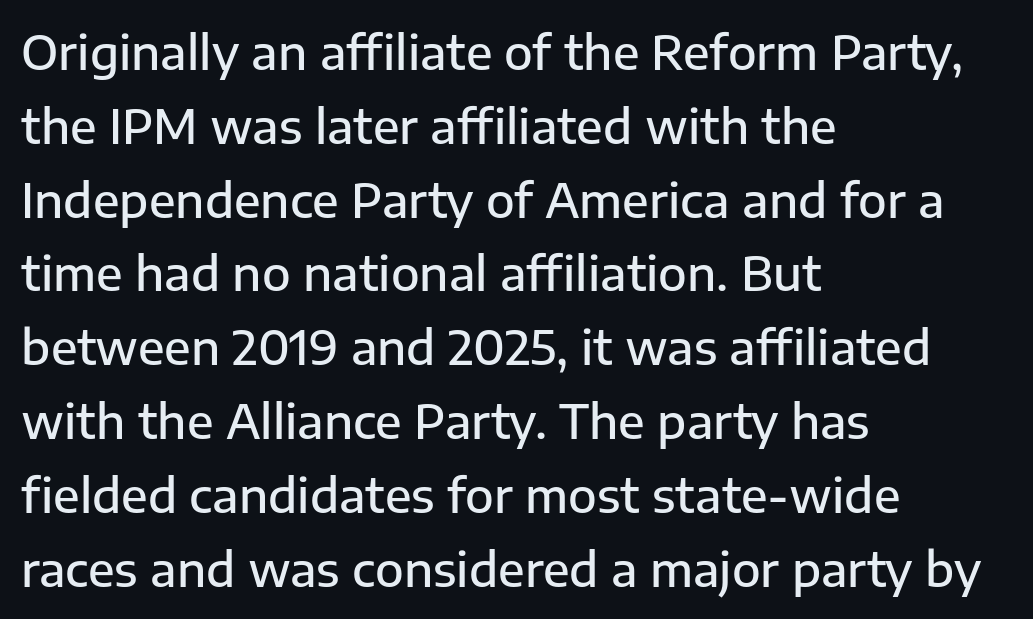
The image shows 47 px semibold sans-serif type, upright; set left-aligned, normal line spacing (1.57x), normal letter spacing, not underlined; low stroke contrast and a medium x-height.
